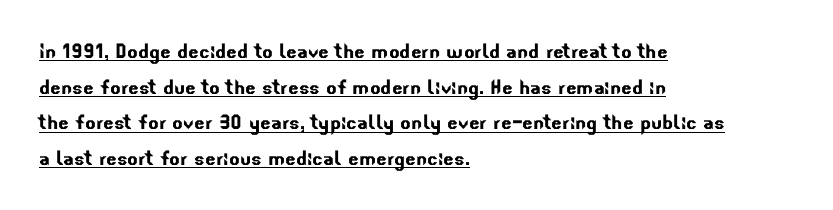
Whoever set this chose a conventional vertical rhythm. A typographer would call this underscored text. Nobody touched the tracking dial on this one. The rag falls on the right side of this text block.
